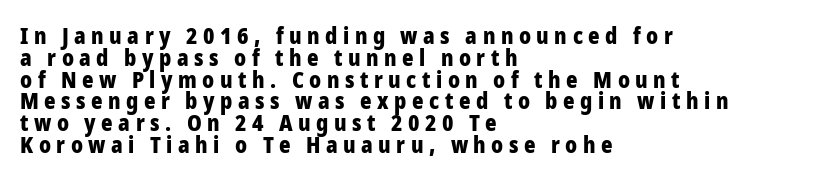
The letterforms stand isolated, each surrounded by extra space. Beneath every word, the page is bare. The text block is weighted toward the left margin, trailing off unevenly rightward. Pretty heavy lettering here — definitely bold. If you drew a line through each stem, it would be perfectly vertical. Tightly led — the rows are bunched.
